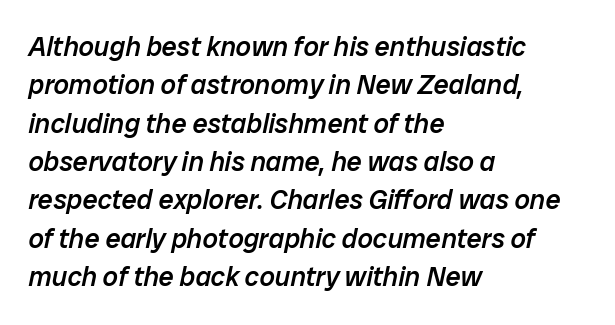
The image shows 27 px text type, italic (leaning right); set left-aligned, normal line spacing (1.42x), normal letter spacing, not underlined.
